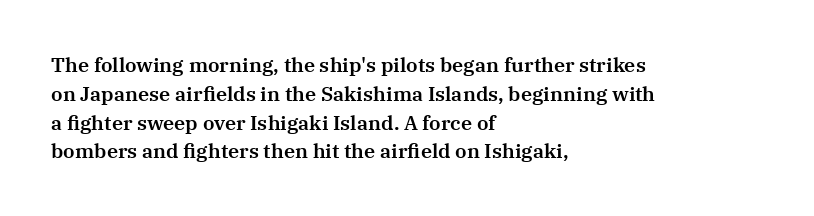
Q: Is the text italic (slanted)? A: No, it is upright.
Q: Is the text underlined? A: No.
Q: How is the paragraph aligned? A: Left-aligned.
Q: Is the spacing between letters normal or unusually wide? A: Normal.
Q: Is the spacing between lines tight, normal or loose? A: Normal.
